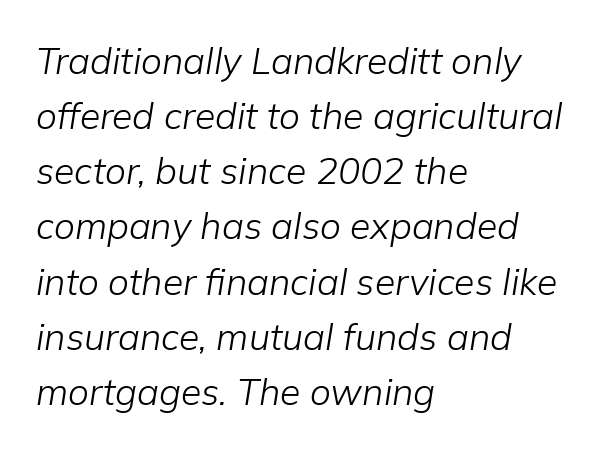
The image shows 37 px light type, italic (leaning right); set left-aligned, normal line spacing (1.49x), normal letter spacing, not underlined; low stroke contrast and a medium x-height.
